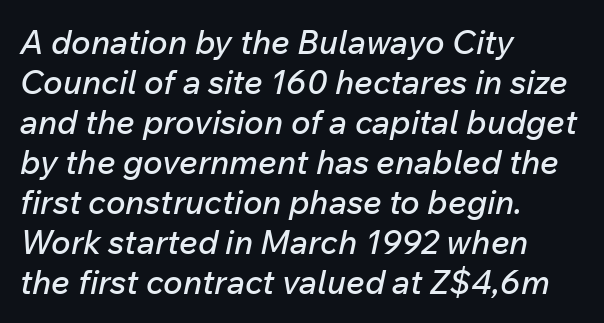
{"italic": "yes", "lean": "right", "slant_degrees": 12, "width": "normal", "stroke_contrast": "low", "x_height": "medium", "monospaced": "no", "underline": "no", "align": "left", "line_spacing_ratio": 1.21, "letter_spacing": "normal", "letter_spacing_em": 0.0, "glyph_px": 33}
